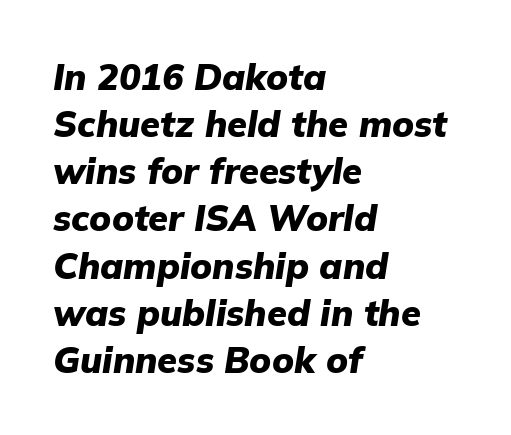
{"italic": "yes", "lean": "right", "slant_degrees": 9, "bold": "yes", "weight": "heavy", "width": "normal", "stroke_contrast": "low", "x_height": "medium", "monospaced": "no", "underline": "no", "align": "left", "line_spacing": "normal", "line_spacing_ratio": 1.31, "letter_spacing": "normal", "letter_spacing_em": 0.0, "glyph_px": 36}
